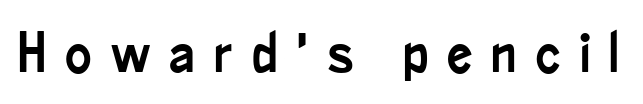
Glyph-to-glyph distance is far greater than everyday printed text. It's the straight-up-and-down kind of type. Plain, unruled lines of type. These lines are composed in type without serifs. Character widths vary here, with narrow letters taking less room than wide ones.
